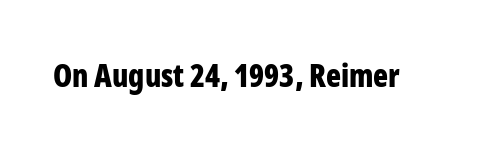
{"serif": "no", "italic": "no", "bold": "yes", "weight": "bold", "width": "condensed", "stroke_contrast": "low", "x_height": "medium", "monospaced": "no", "underline": "no", "letter_spacing": "normal", "letter_spacing_em": 0.0, "glyph_px": 31}
